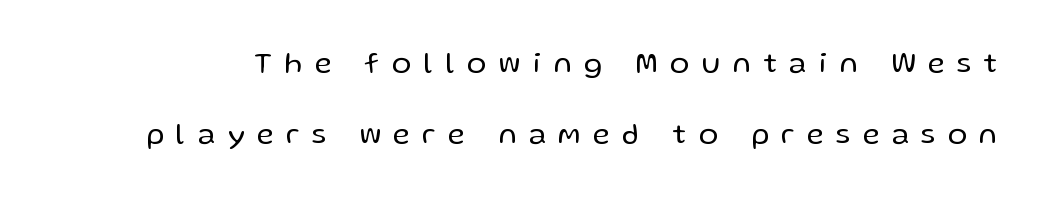
The image shows 29 px regular-weight sans-serif type, upright; set loose line spacing (2.44x), unusually wide letter spacing (+0.44 em), not underlined; low stroke contrast and a medium x-height.
